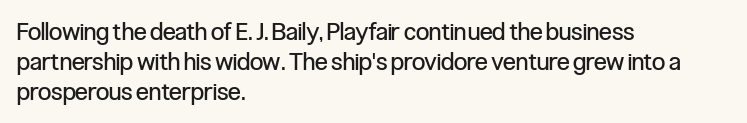
{"italic": "no", "bold": "no", "underline": "no", "align": "left", "line_spacing_ratio": 1.24, "letter_spacing": "normal", "letter_spacing_em": 0.0, "glyph_px": 24}
